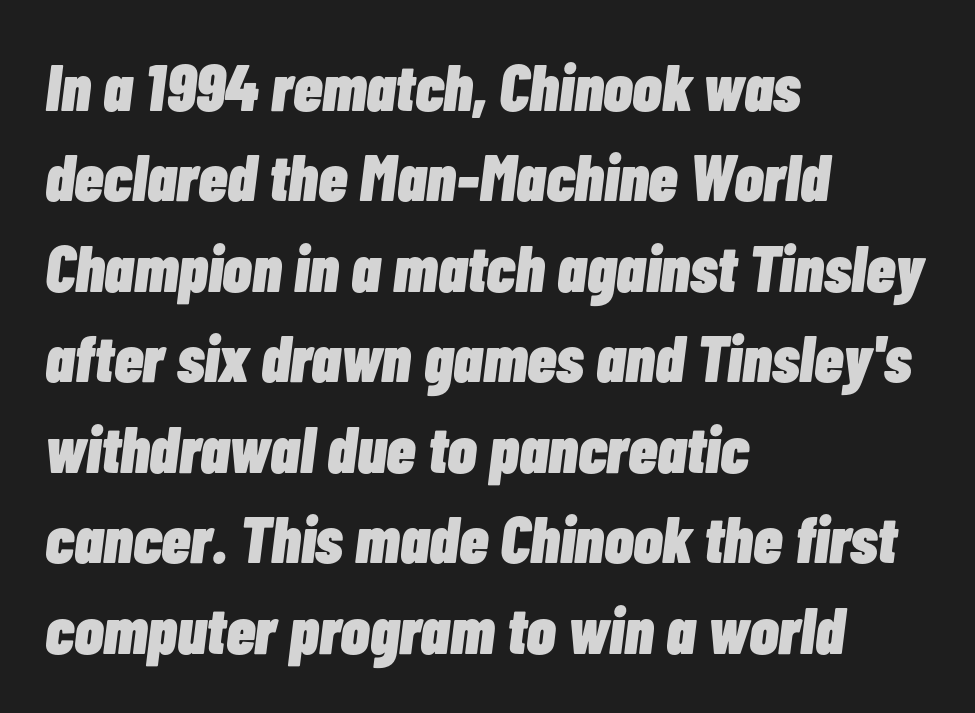
The image shows 66 px heavy, condensed type, italic (leaning right); set left-aligned, normal line spacing (1.37x), normal letter spacing, not underlined; low stroke contrast and a medium x-height.
